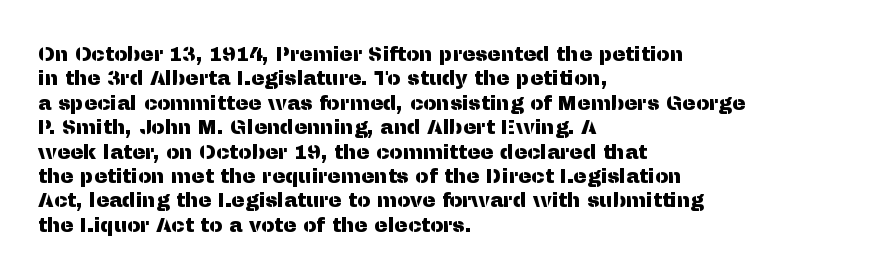
{"italic": "no", "underline": "no", "align": "left", "line_spacing_ratio": 1.22, "letter_spacing": "normal", "letter_spacing_em": 0.0, "glyph_px": 20}
